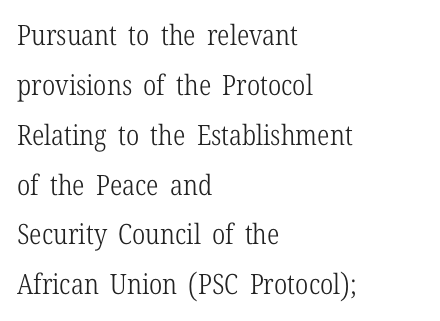
{"serif": "yes", "italic": "no", "bold": "no", "weight": "light", "width": "condensed", "stroke_contrast": "low", "x_height": "medium", "monospaced": "no", "underline": "no", "align": "left", "line_spacing_ratio": 1.78, "letter_spacing": "normal", "letter_spacing_em": 0.0, "glyph_px": 28}
